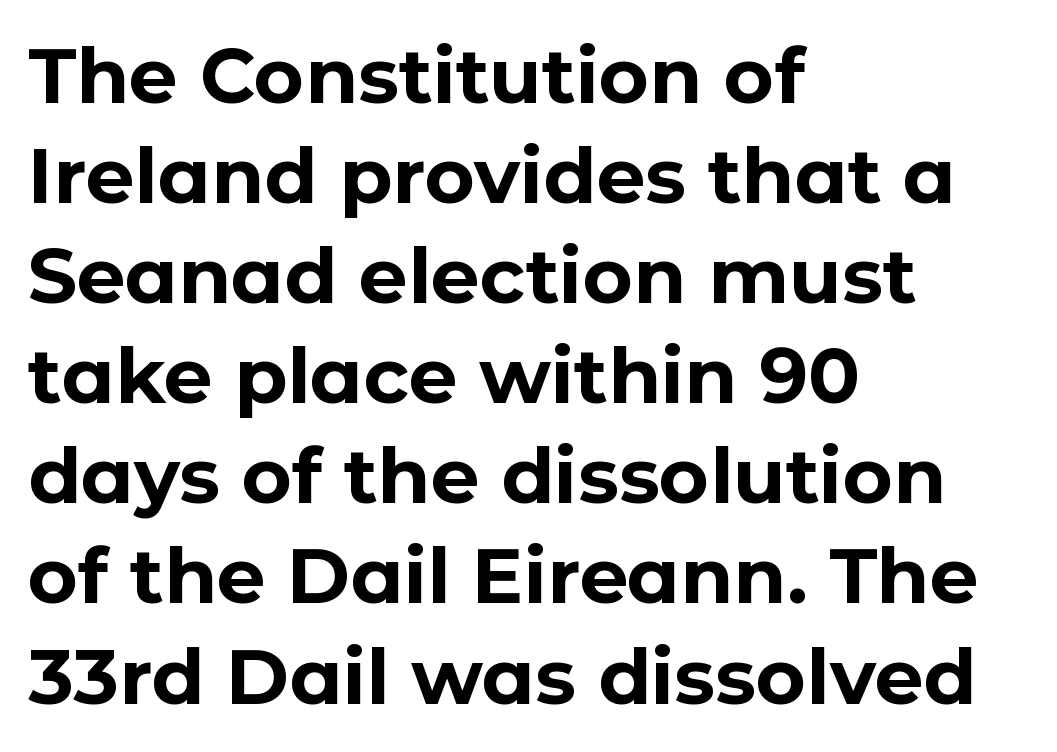
{"serif": "no", "italic": "no", "bold": "yes", "weight": "bold", "width": "normal", "stroke_contrast": "low", "x_height": "medium", "monospaced": "no", "underline": "no", "align": "left", "line_spacing": "normal", "line_spacing_ratio": 1.3, "letter_spacing": "normal", "letter_spacing_em": 0.0, "glyph_px": 77}
